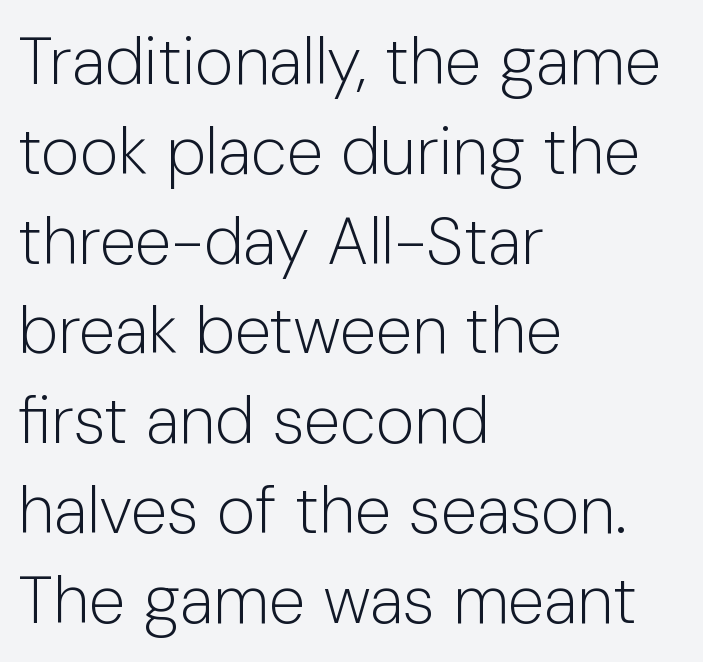
The rendering uses natural spacing where letterforms have individual widths. This rendering features lettering with no underline. Teacher's note: observe the even left margin — that is flush-left alignment. The axis of the letterforms is exactly vertical.
